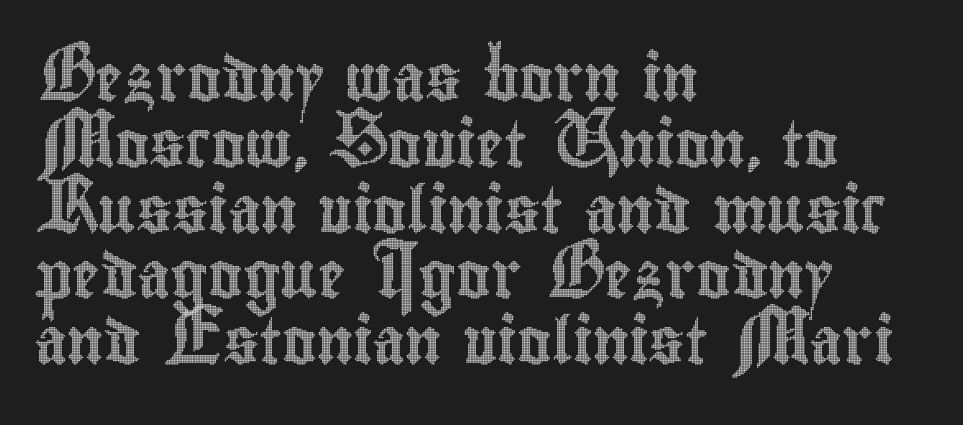
The image shows 46 px condensed type, upright; set left-aligned, normal line spacing (1.43x), normal letter spacing, not underlined; a small x-height.
